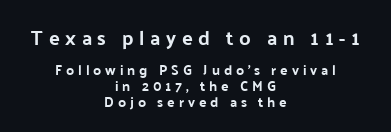
{"italic": "no", "underline": "no", "align": "center", "line_spacing": "tight", "line_spacing_ratio": 1.12, "letter_spacing": "wide", "letter_spacing_em": 0.28, "larger_block": "first", "size_ratio": 1.43, "glyph_px": 20}
